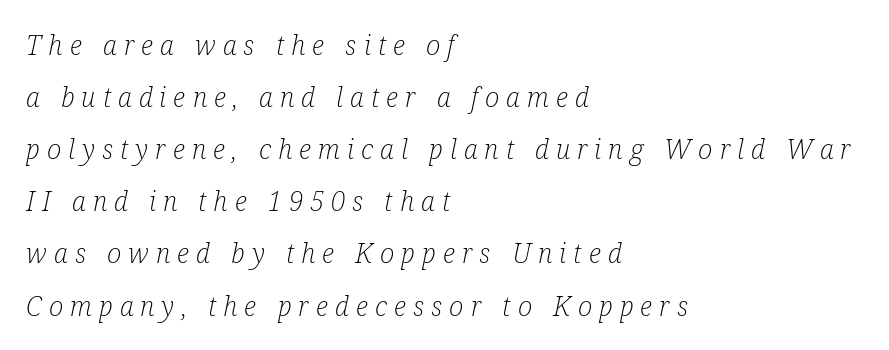
Q: Is the text bold? A: No.
Q: Is the text italic (slanted)? A: Yes, it leans right by about 12 degrees.
Q: Is the text underlined? A: No.
Q: How is the paragraph aligned? A: Left-aligned.
Q: Is the spacing between letters normal or unusually wide? A: Unusually wide.
Q: Is the spacing between lines tight, normal or loose? A: Loose.
